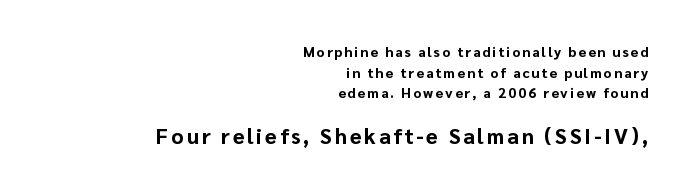
The image shows 21 px bold type, upright; set right-aligned, normal line spacing (1.48x), not underlined; the second (bottom) block is 1.5x larger.
